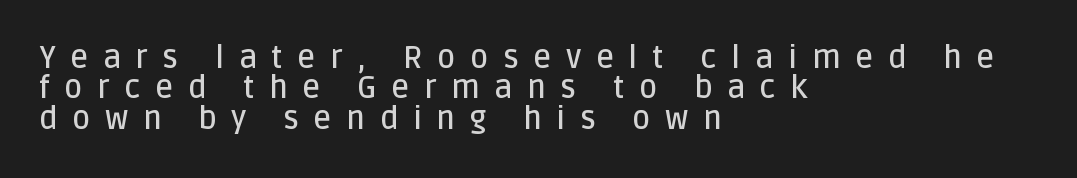
Q: Is the text bold? A: Semi-bold.
Q: Is the text italic (slanted)? A: No, it is upright.
Q: Is the typeface a serif or a sans-serif typeface? A: Sans-serif.
Q: Is the text underlined? A: No.
Q: How is the paragraph aligned? A: Left-aligned.
Q: Is the spacing between letters normal or unusually wide? A: Unusually wide.
Q: Is the spacing between lines tight, normal or loose? A: Tight.
Q: Width (condensed, normal, or wide)? A: Normal.
Q: Stroke contrast? A: Low.
Q: x-height? A: Large.
Q: Monospaced? A: No.
